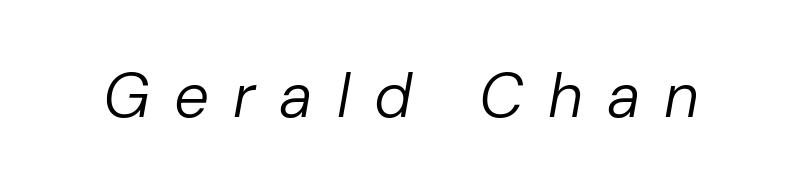
{"italic": "yes", "lean": "right", "slant_degrees": 10, "bold": "no", "weight": "regular", "width": "normal", "stroke_contrast": "low", "x_height": "medium", "monospaced": "no", "underline": "no", "letter_spacing": "wide", "letter_spacing_em": 0.39, "glyph_px": 62}
